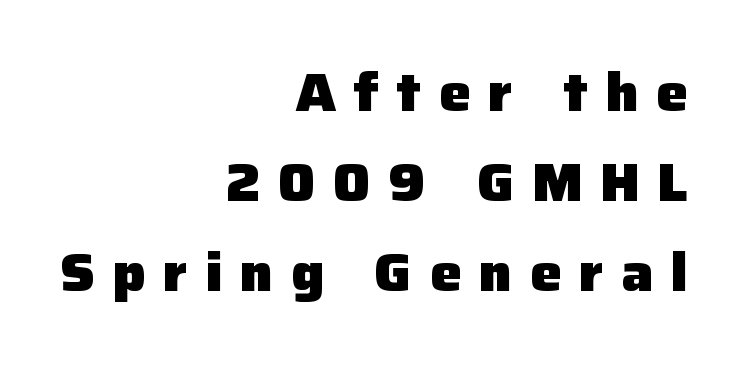
{"serif": "no", "italic": "no", "bold": "yes", "weight": "heavy", "width": "normal", "stroke_contrast": "low", "x_height": "medium", "monospaced": "no", "underline": "no", "align": "right", "line_spacing": "normal", "line_spacing_ratio": 1.7, "letter_spacing": "wide", "letter_spacing_em": 0.33, "glyph_px": 53}
